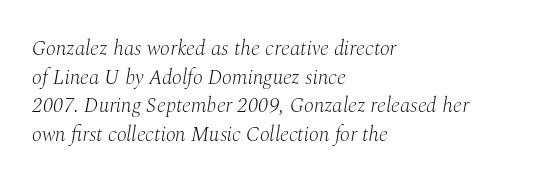
These lines sit exactly where default settings would place them. If you drew a line through each stem, it would be angled. The horizontal fit of the characters is conventional and even. A student would call this left alignment; a typographer would say flush left, rag right. Quick note: underline off.
